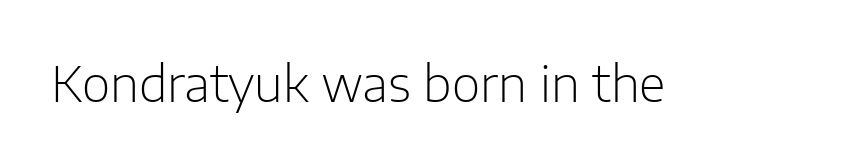
The image shows 49 px light sans-serif type, upright; set normal letter spacing, not underlined; low stroke contrast and a medium x-height.
